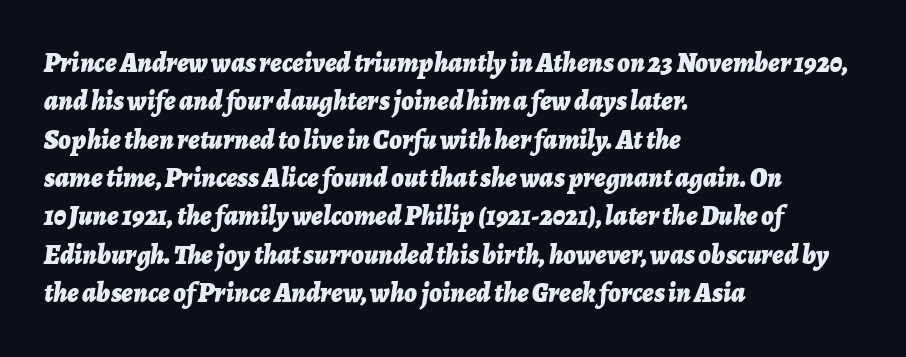
The image shows 27 px bold type, italic (leaning right); set left-aligned, normal line spacing (1.42x), normal letter spacing, not underlined.
